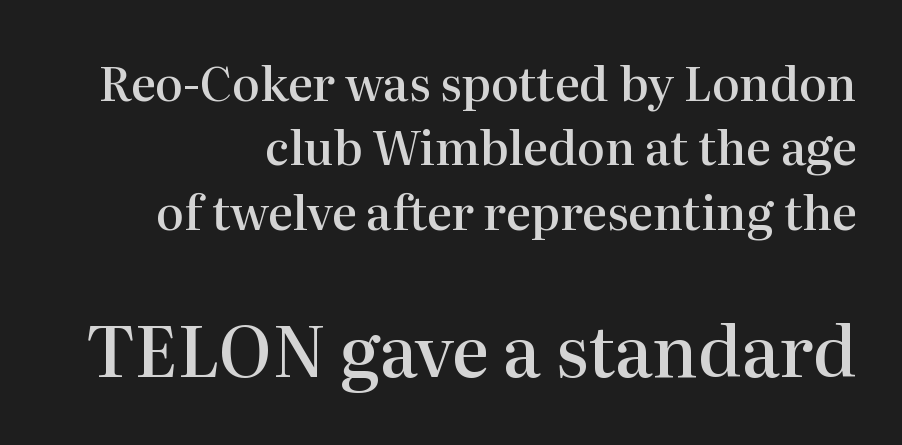
Where is the straight margin? On the right. Nobody touched the tracking dial on this one. The sample has been set in demibold, a notch under bold. Examine the stroke ends and you'll spot serifs. Clear beneath every line of the passage. These lines are rendered in a variable-pitch font.
